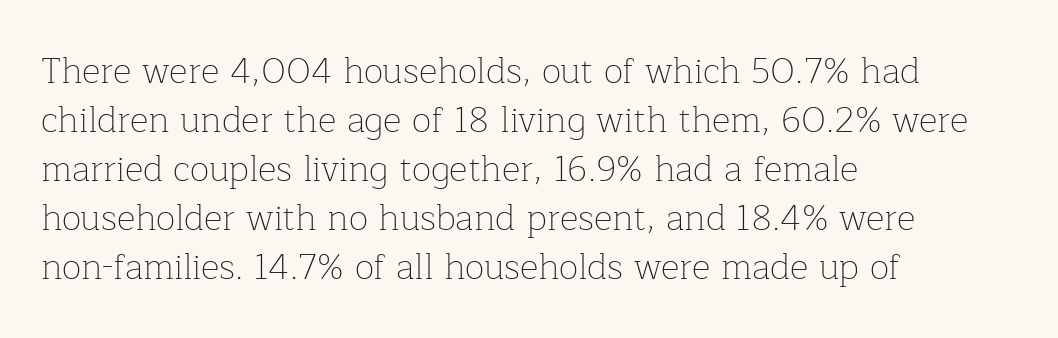
The image shows 36 px thin serif type, upright; set left-aligned, normal line spacing (1.36x), normal letter spacing, not underlined; low stroke contrast and a medium x-height.
